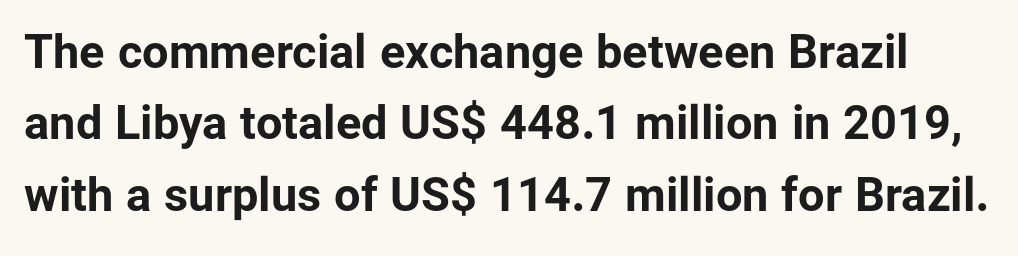
Summary of vertical rhythm: regular, with standard interline spacing. The line texture is even and compact thanks to regular tracking. Caption: bold face, heavy strokes. The area under the type is left untouched. The glyphs in this specimen are sans serif. Does the lettering tilt? It doesn't — this is upright.
